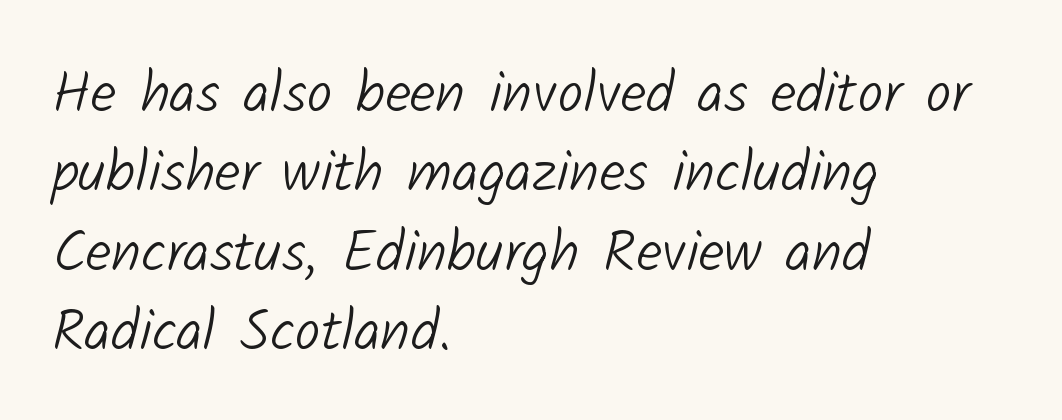
The image shows 58 px light sans-serif type; set left-aligned, normal line spacing (1.37x), normal letter spacing, not underlined; low stroke contrast and a medium x-height.
